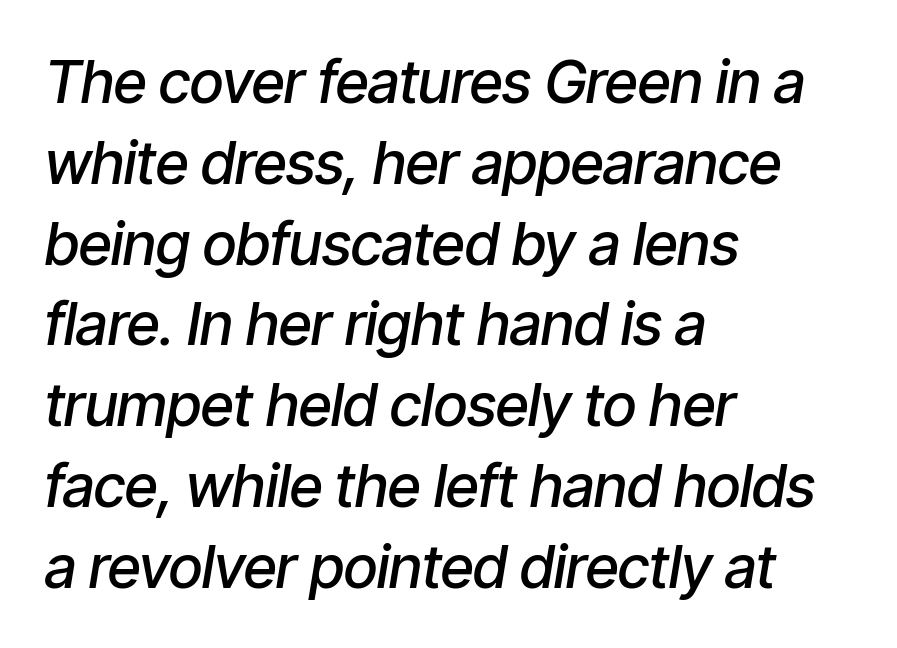
There is no visible air inserted between adjacent glyphs. Do the characters align in a grid? No, the font is proportional. Notice how the stems are inclined rather than vertical — that's the hallmark of italics. A typesetter would call this leading conventional body-copy spacing. Typographic density is moderately raised because the face is semibold. The glyphs are unaccompanied by any horizontal stroke below them.
